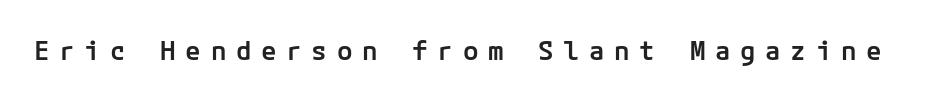
{"italic": "no", "bold": "semi", "underline": "no", "letter_spacing": "wide", "letter_spacing_em": 0.37, "glyph_px": 26}
